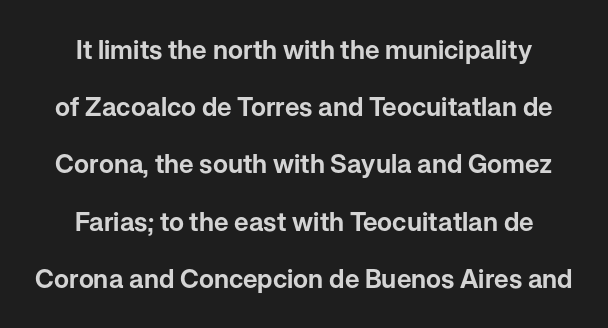
The image shows 26 px text type, upright; set centered, loose line spacing (2.2x), normal letter spacing, not underlined.
